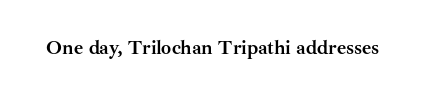
The image shows 20 px bold type, upright; set normal letter spacing, not underlined.
